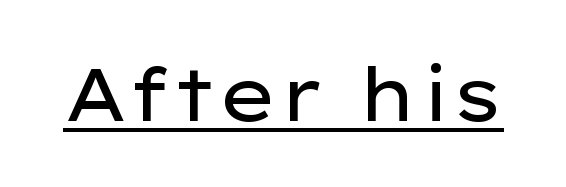
The image shows 74 px regular-weight, wide sans-serif type, upright; set normal letter spacing, underlined; low stroke contrast and a medium x-height.
